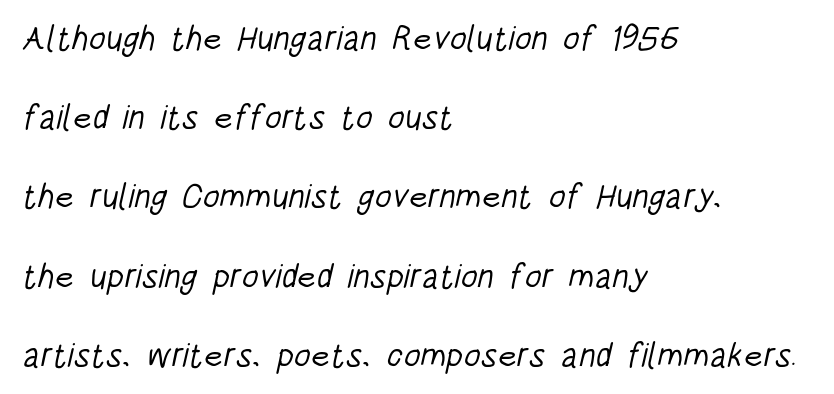
{"serif": "no", "bold": "no", "weight": "light", "width": "condensed", "stroke_contrast": "low", "x_height": "large", "monospaced": "no", "underline": "no", "align": "left", "line_spacing": "loose", "line_spacing_ratio": 2.33, "letter_spacing": "normal", "letter_spacing_em": 0.0, "glyph_px": 34}
